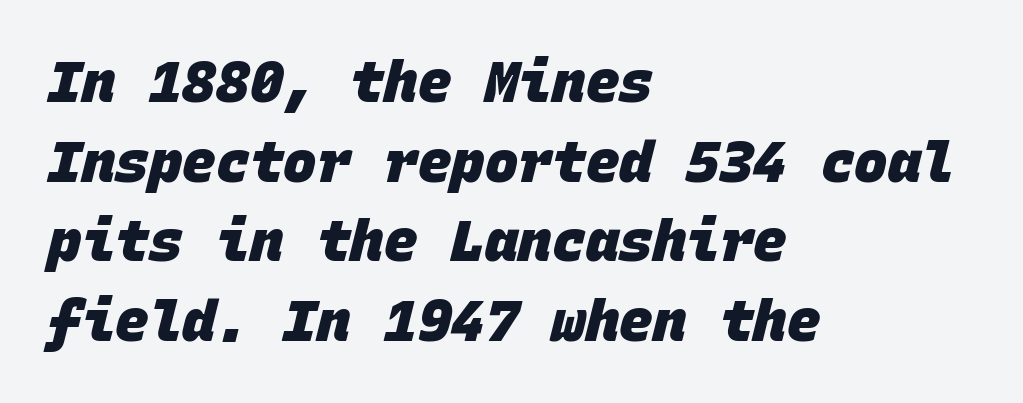
The image shows 56 px heavy sans-serif type, monospaced; set left-aligned, normal line spacing (1.42x), normal letter spacing, not underlined; low stroke contrast and a large x-height.
